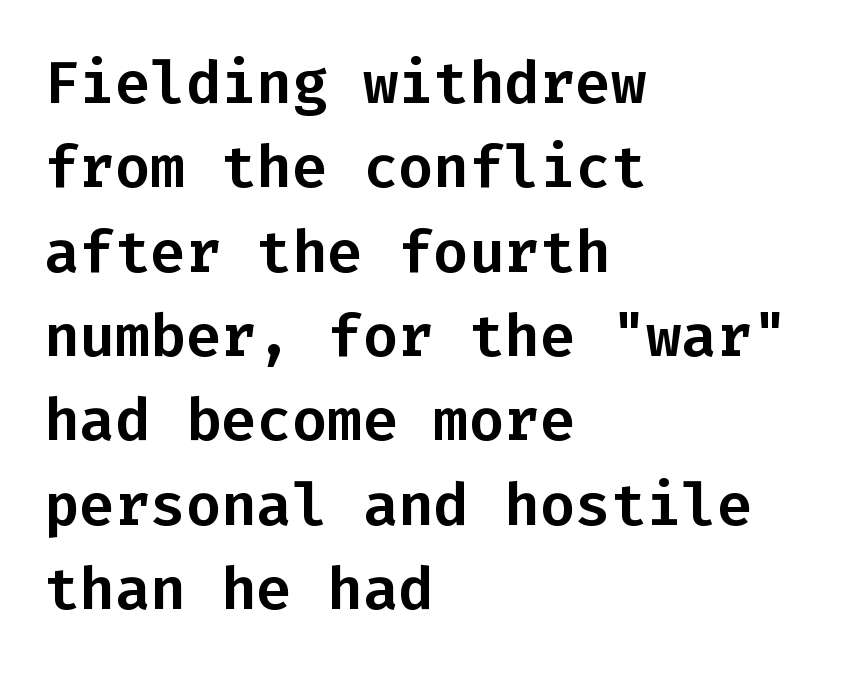
Q: Is the text italic (slanted)? A: No, it is upright.
Q: Is the typeface a serif or a sans-serif typeface? A: Sans-serif.
Q: Is the text underlined? A: No.
Q: How is the paragraph aligned? A: Left-aligned.
Q: Is the spacing between letters normal or unusually wide? A: Normal.
Q: Is the spacing between lines tight, normal or loose? A: Normal.
Q: Width (condensed, normal, or wide)? A: Normal.
Q: Stroke contrast? A: Low.
Q: x-height? A: Medium.
Q: Monospaced? A: Yes.
